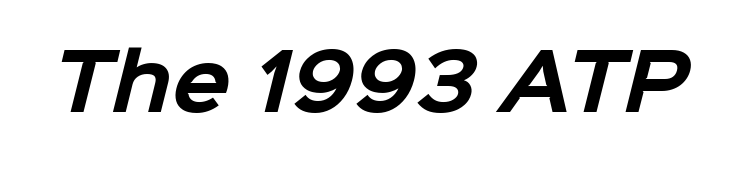
Q: Is the text bold? A: Yes.
Q: Is the typeface a serif or a sans-serif typeface? A: Sans-serif.
Q: Is the text underlined? A: No.
Q: Is the spacing between letters normal or unusually wide? A: Normal.
Q: Width (condensed, normal, or wide)? A: Normal.
Q: Stroke contrast? A: Low.
Q: x-height? A: Medium.
Q: Monospaced? A: No.
